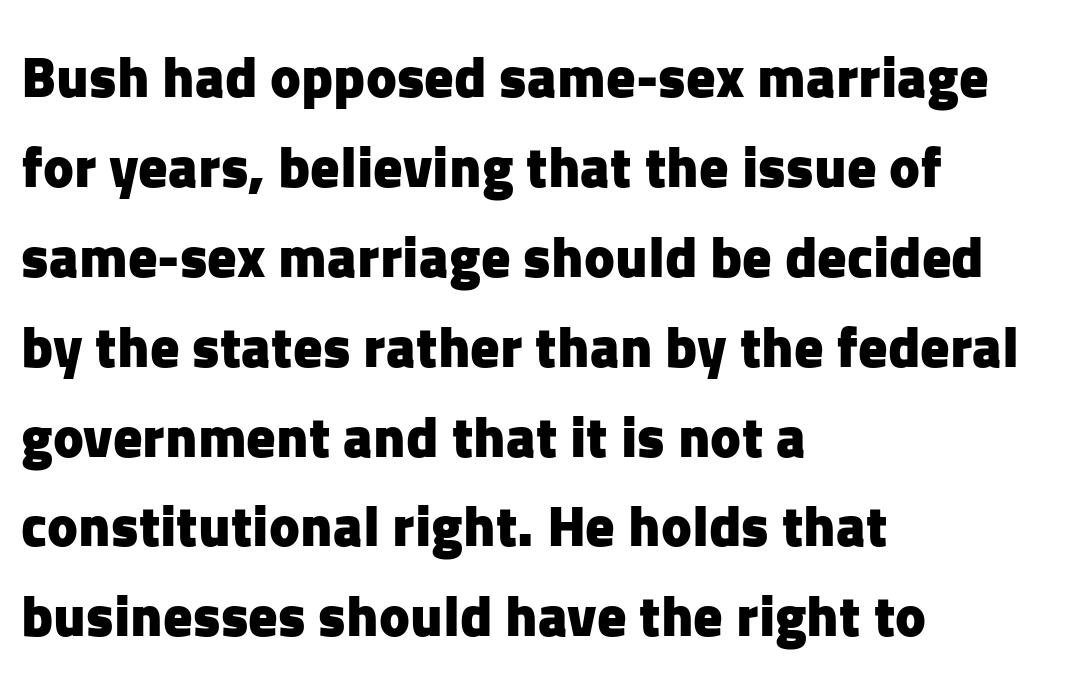
Normally led — the rows are evenly, conventionally spaced. Notice how thick the strokes are: this is what a full bold looks like. Proportional: the letters do not fall into vertical columns. Compared with typical body copy, the letter spacing here is the same.
